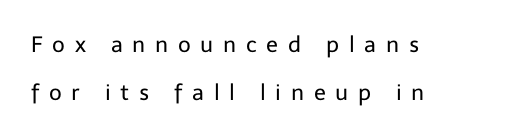
{"italic": "no", "bold": "no", "underline": "no", "align": "left", "line_spacing": "loose", "line_spacing_ratio": 2.17, "letter_spacing": "wide", "letter_spacing_em": 0.44, "glyph_px": 22}
